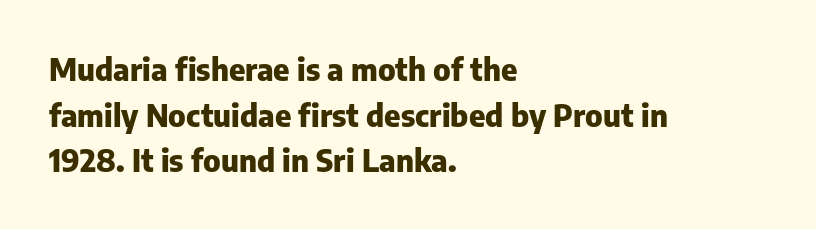
Q: Is the text bold? A: Yes.
Q: Is the text italic (slanted)? A: No, it is upright.
Q: Is the typeface a serif or a sans-serif typeface? A: Sans-serif.
Q: Is the text underlined? A: No.
Q: How is the paragraph aligned? A: Left-aligned.
Q: Is the spacing between letters normal or unusually wide? A: Normal.
Q: Is the spacing between lines tight, normal or loose? A: Normal.
Q: Width (condensed, normal, or wide)? A: Normal.
Q: Stroke contrast? A: Low.
Q: x-height? A: Medium.
Q: Monospaced? A: No.
